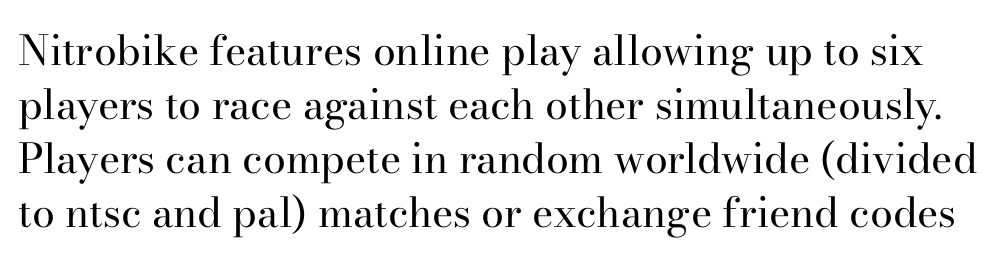
Honestly, the letter spacing is just normal — you wouldn't notice it. The gap between lines stays unmarked. Normally led — the rows are evenly, conventionally spaced. It's the straight-up-and-down kind of type. Note: serifs present on the glyphs.
